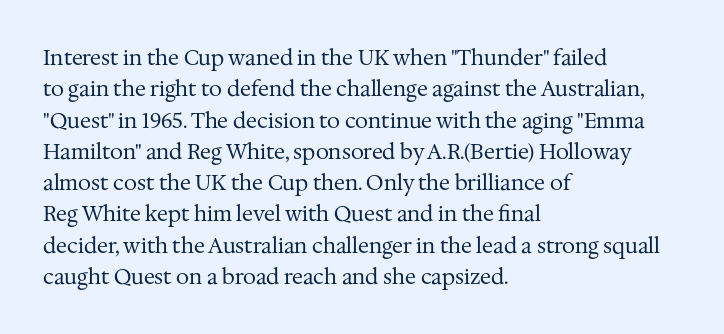
The image shows 21 px text type, upright; set left-aligned, normal line spacing (1.49x), normal letter spacing, not underlined.
